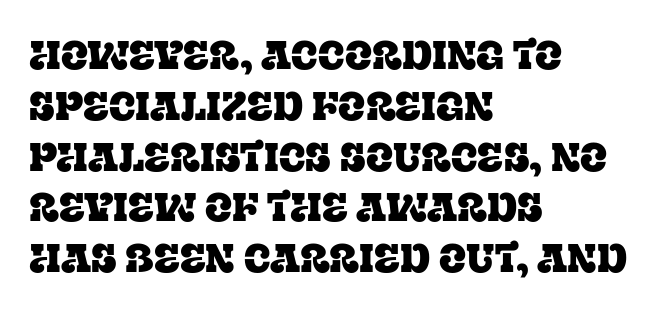
Q: Is the text italic (slanted)? A: No, it is upright.
Q: Is the typeface a serif or a sans-serif typeface? A: Serif.
Q: Is the text underlined? A: No.
Q: How is the paragraph aligned? A: Left-aligned.
Q: Is the spacing between letters normal or unusually wide? A: Normal.
Q: Is the spacing between lines tight, normal or loose? A: Normal.
Q: Width (condensed, normal, or wide)? A: Normal.
Q: Stroke contrast? A: Low.
Q: x-height? A: Large.
Q: Monospaced? A: No.
